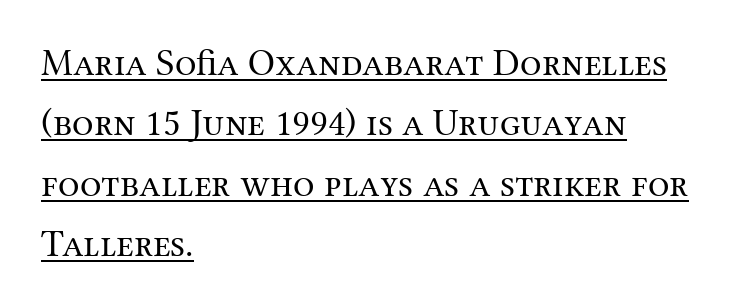
Q: Is the text bold? A: No.
Q: Is the text italic (slanted)? A: No, it is upright.
Q: Is the typeface a serif or a sans-serif typeface? A: Serif.
Q: Is the text underlined? A: Yes.
Q: How is the paragraph aligned? A: Left-aligned.
Q: Is the spacing between letters normal or unusually wide? A: Normal.
Q: Is the spacing between lines tight, normal or loose? A: Normal.
Q: Width (condensed, normal, or wide)? A: Normal.
Q: Stroke contrast? A: Medium.
Q: x-height? A: Medium.
Q: Monospaced? A: No.
